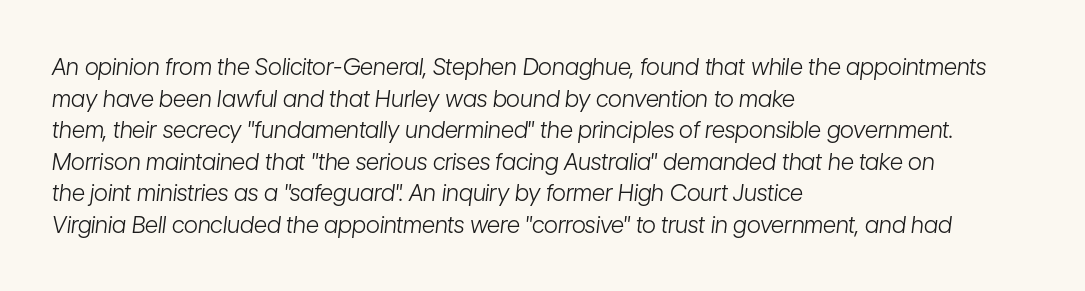
Glance below the letters and you will spot only blank space. The paragraph has a hard left edge and a soft right edge. The horizontal fit of the characters is conventional and even. The typography opts for an oblique posture over an upright one.
